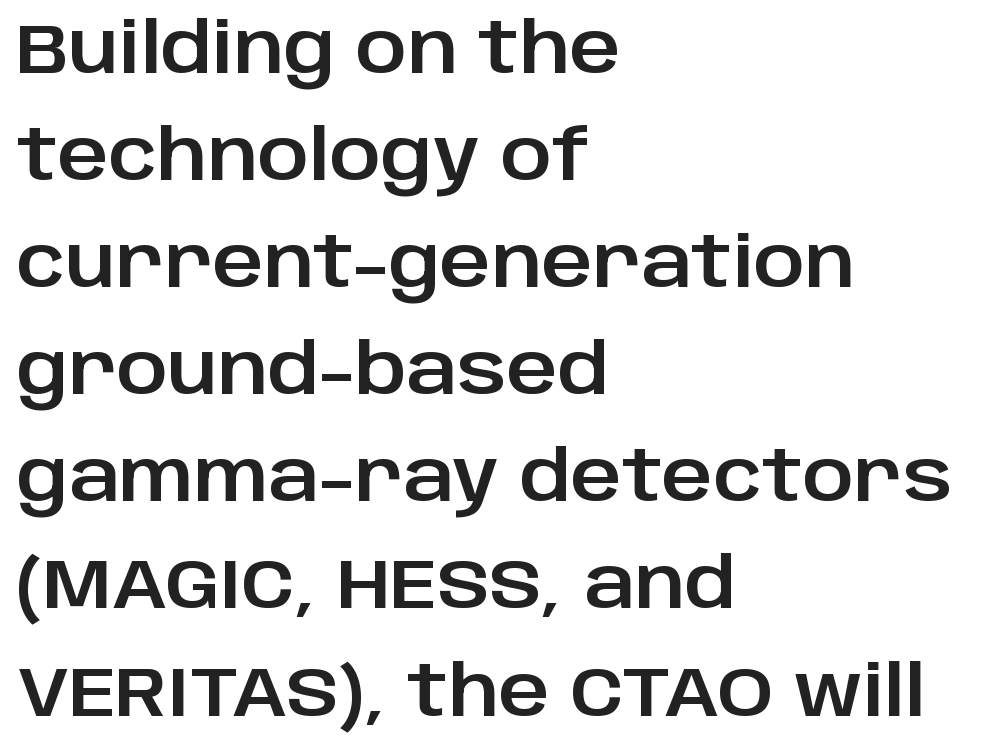
Characters remain perfectly vertical along every line. The area under the type is left untouched. Note the varied advance widths — an 'i' is clearly narrower than an 'm'. Students, note that the glyphs here touch the page at normal intervals. A student would call this left alignment; a typographer would say flush left, rag right. These lines are composed in type without serifs.
